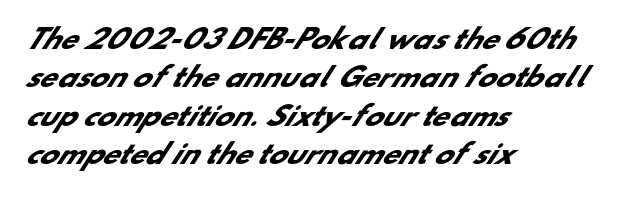
{"bold": "yes", "underline": "no", "align": "left", "line_spacing": "normal", "line_spacing_ratio": 1.42, "letter_spacing": "normal", "letter_spacing_em": 0.0, "glyph_px": 27}
